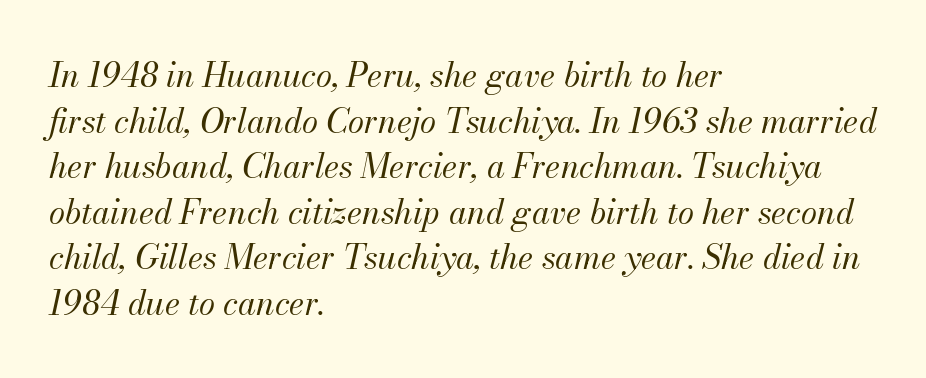
Q: Is the text bold? A: No.
Q: Is the text italic (slanted)? A: Yes, it leans right by about 13 degrees.
Q: Is the text underlined? A: No.
Q: How is the paragraph aligned? A: Left-aligned.
Q: Is the spacing between letters normal or unusually wide? A: Normal.
Q: Is the spacing between lines tight, normal or loose? A: Normal.
Q: Width (condensed, normal, or wide)? A: Normal.
Q: Stroke contrast? A: Medium.
Q: x-height? A: Small.
Q: Monospaced? A: No.
